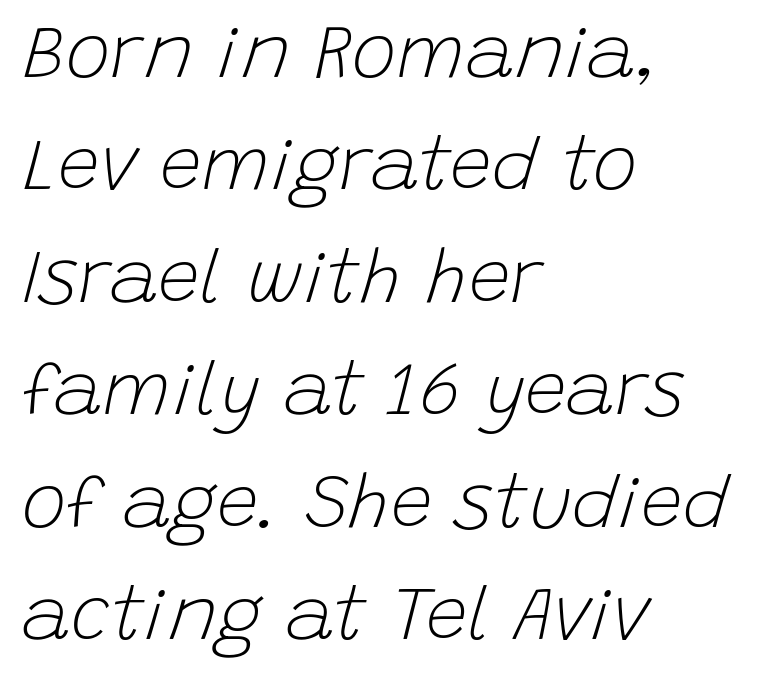
Q: Is the text bold? A: No.
Q: Is the text italic (slanted)? A: Yes, it leans right by about 15 degrees.
Q: Is the text underlined? A: No.
Q: How is the paragraph aligned? A: Left-aligned.
Q: Is the spacing between letters normal or unusually wide? A: Normal.
Q: Is the spacing between lines tight, normal or loose? A: Normal.
Q: Width (condensed, normal, or wide)? A: Normal.
Q: Stroke contrast? A: Low.
Q: x-height? A: Large.
Q: Monospaced? A: No.
